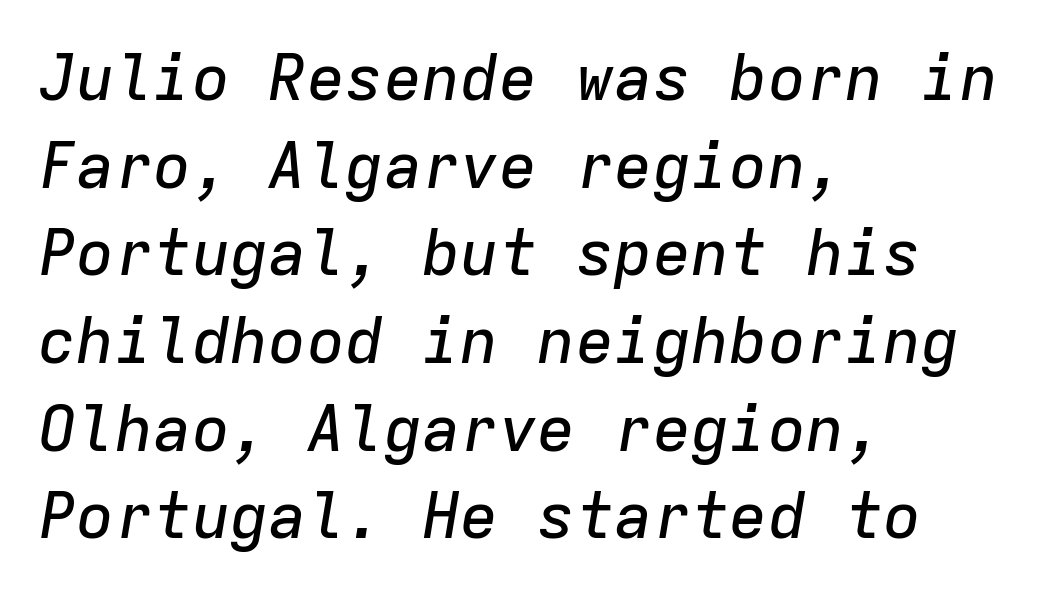
Q: Is the text italic (slanted)? A: Yes, it leans right by about 9 degrees.
Q: Is the text underlined? A: No.
Q: How is the paragraph aligned? A: Left-aligned.
Q: Is the spacing between letters normal or unusually wide? A: Normal.
Q: Is the spacing between lines tight, normal or loose? A: Normal.
Q: Width (condensed, normal, or wide)? A: Normal.
Q: Stroke contrast? A: Low.
Q: x-height? A: Medium.
Q: Monospaced? A: Yes.
